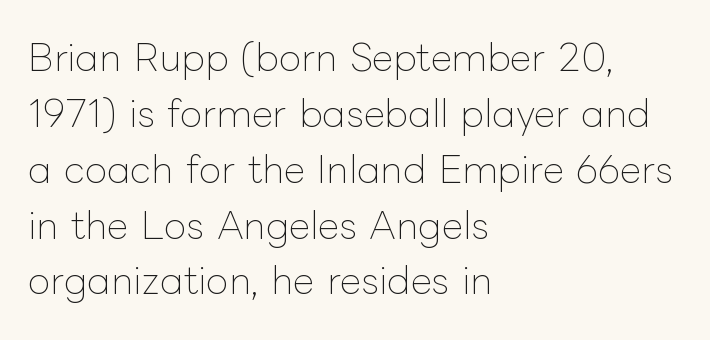
Q: Is the text bold? A: No.
Q: Is the text italic (slanted)? A: No, it is upright.
Q: Is the text underlined? A: No.
Q: How is the paragraph aligned? A: Left-aligned.
Q: Is the spacing between letters normal or unusually wide? A: Normal.
Q: Is the spacing between lines tight, normal or loose? A: Normal.
Q: Width (condensed, normal, or wide)? A: Normal.
Q: Stroke contrast? A: Low.
Q: x-height? A: Medium.
Q: Monospaced? A: No.
